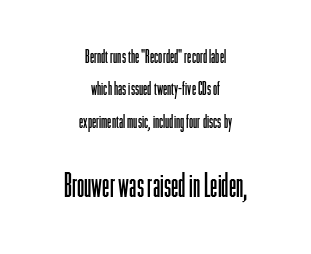
The image shows 33 px light, condensed sans-serif type, upright; set centered, normal line spacing (1.7x), normal letter spacing, not underlined; the second (bottom) block is 1.74x larger; low stroke contrast and a medium x-height.
